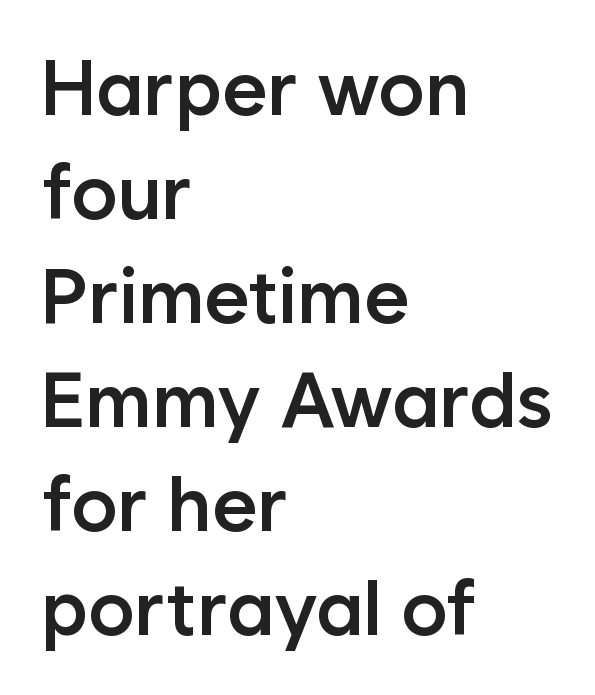
The image shows 77 px semibold sans-serif type, upright; set left-aligned, normal line spacing (1.35x), normal letter spacing, not underlined; low stroke contrast and a medium x-height.
